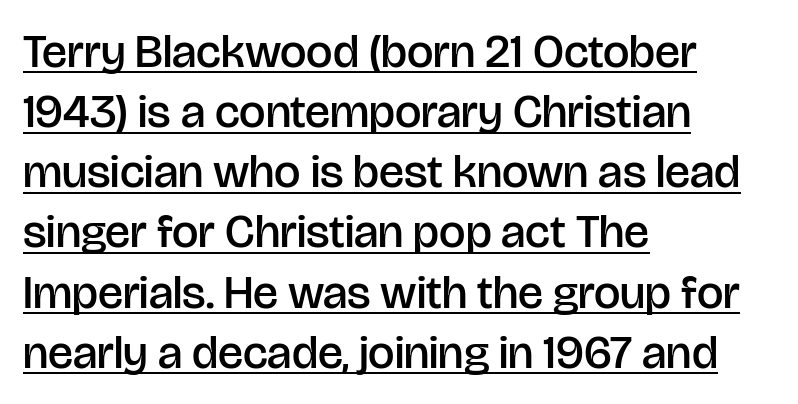
Q: Is the text bold? A: Semi-bold.
Q: Is the text italic (slanted)? A: No, it is upright.
Q: Is the typeface a serif or a sans-serif typeface? A: Sans-serif.
Q: Is the text underlined? A: Yes.
Q: How is the paragraph aligned? A: Left-aligned.
Q: Is the spacing between letters normal or unusually wide? A: Normal.
Q: Is the spacing between lines tight, normal or loose? A: Normal.
Q: Width (condensed, normal, or wide)? A: Normal.
Q: Stroke contrast? A: Low.
Q: x-height? A: Large.
Q: Monospaced? A: No.
